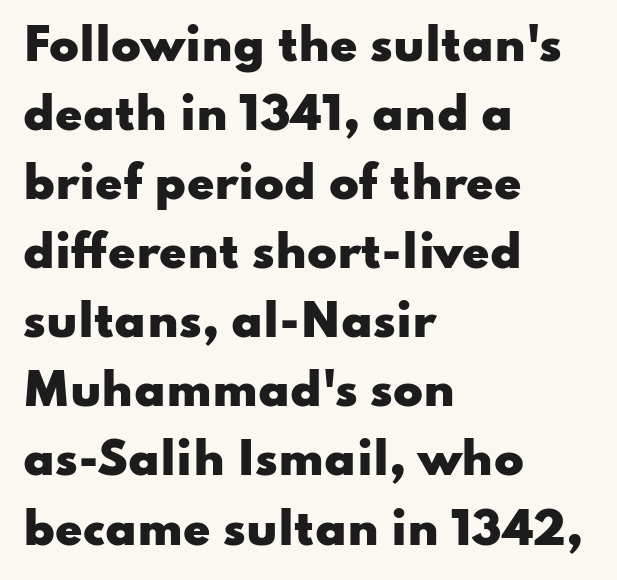
Posture: upright roman. The typesetter chose a ragged-right arrangement here. A sans-serif font was chosen for this passage. Students, note that the glyphs here touch the page at normal intervals.
